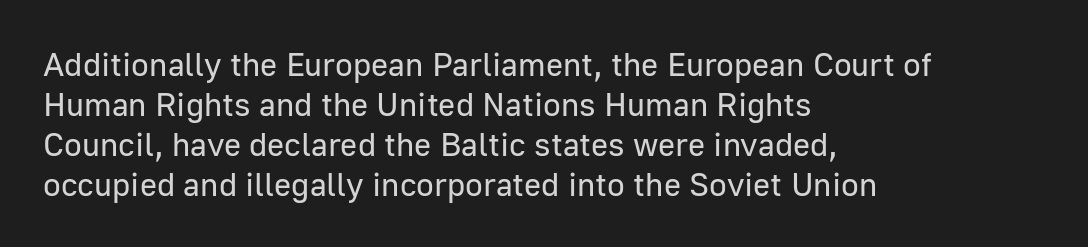
The face used here is proportionally spaced, like ordinary book or web type. The tracking reads as untouched default to a designer's eye. Style check: upright. The lines are quadded left.
